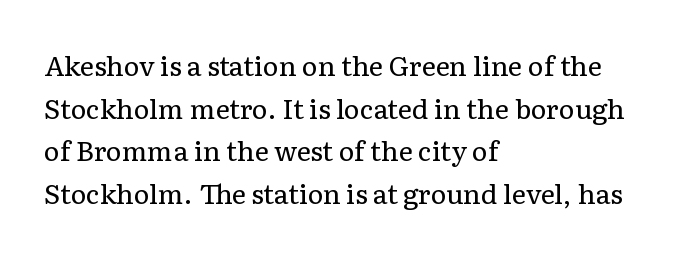
Q: Is the text bold? A: No.
Q: Is the text italic (slanted)? A: No, it is upright.
Q: Is the text underlined? A: No.
Q: How is the paragraph aligned? A: Left-aligned.
Q: Is the spacing between letters normal or unusually wide? A: Normal.
Q: Is the spacing between lines tight, normal or loose? A: Normal.
